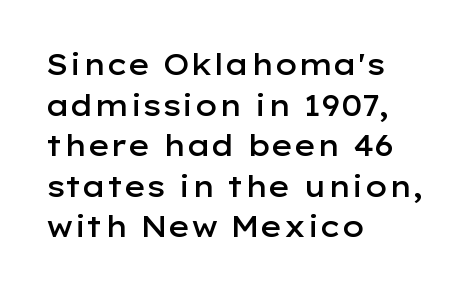
This is roman type, the default non-slanted kind. Words float on clear page, feet unadorned. I'd describe the lettering as semibold — firm but not a full bold. The vertical gap from one line to the next is medium. Classification — sans serif. Does the copy run flush right? No — it runs flush left.
